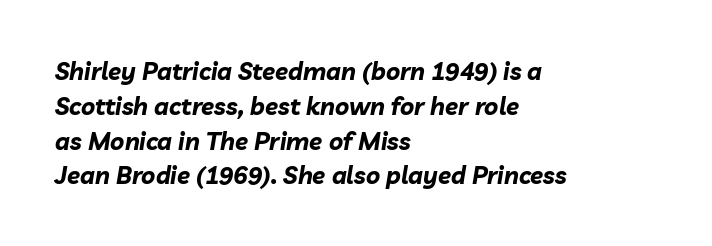
Q: Is the text bold? A: Yes.
Q: Is the text italic (slanted)? A: Yes, it leans right by about 10 degrees.
Q: Is the text underlined? A: No.
Q: How is the paragraph aligned? A: Left-aligned.
Q: Is the spacing between letters normal or unusually wide? A: Normal.
Q: Is the spacing between lines tight, normal or loose? A: Normal.
